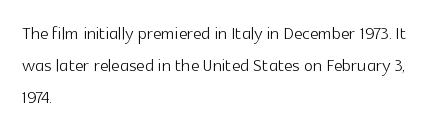
The image shows 24 px text type, upright; set left-aligned, normal line spacing (1.33x), normal letter spacing, not underlined.
